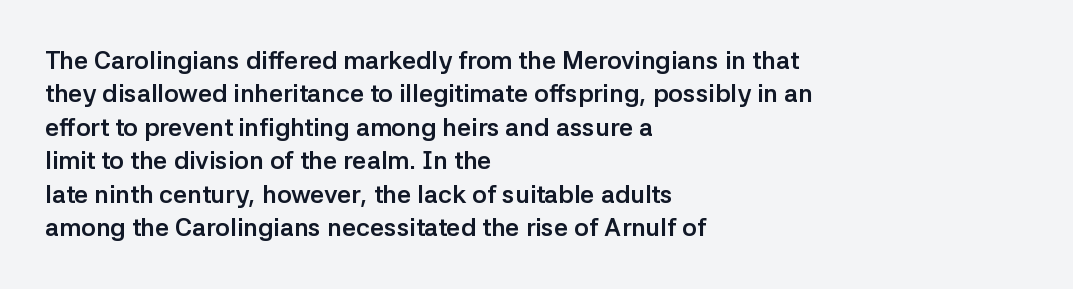
{"italic": "no", "bold": "yes", "underline": "no", "align": "left", "line_spacing": "normal", "line_spacing_ratio": 1.34, "letter_spacing": "normal", "letter_spacing_em": 0.0, "glyph_px": 25}
